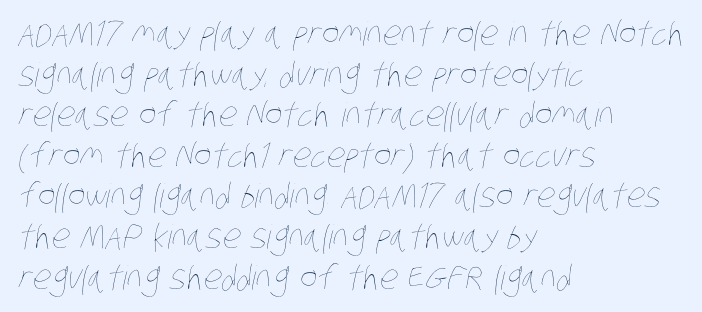
{"bold": "no", "weight": "thin", "width": "condensed", "stroke_contrast": "low", "x_height": "large", "monospaced": "no", "underline": "no", "align": "left", "line_spacing_ratio": 1.23, "letter_spacing": "normal", "letter_spacing_em": 0.0, "glyph_px": 33}
